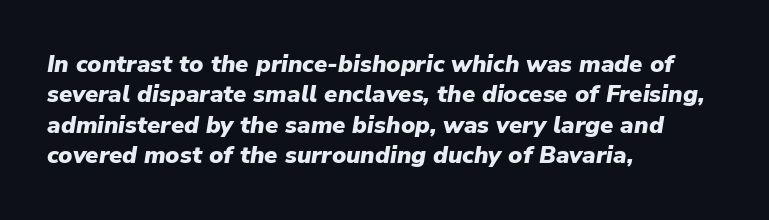
The image shows 24 px bold type, italic (leaning right); set left-aligned, normal line spacing (1.27x), normal letter spacing, not underlined.
